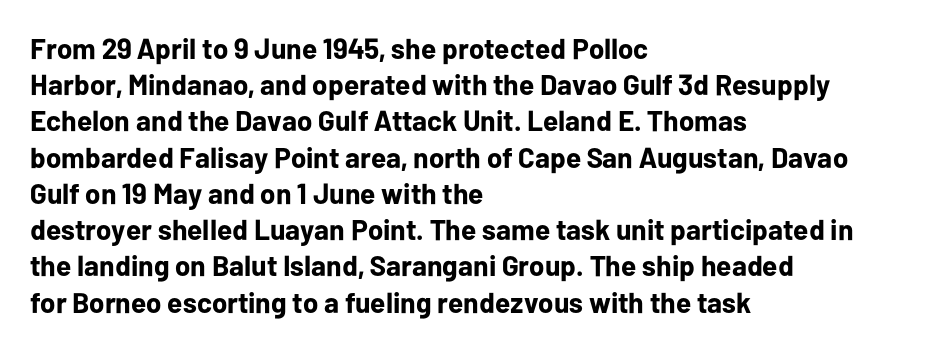
Q: Is the text bold? A: Yes.
Q: Is the text italic (slanted)? A: No, it is upright.
Q: Is the typeface a serif or a sans-serif typeface? A: Sans-serif.
Q: Is the text underlined? A: No.
Q: How is the paragraph aligned? A: Left-aligned.
Q: Is the spacing between letters normal or unusually wide? A: Normal.
Q: Is the spacing between lines tight, normal or loose? A: Normal.
Q: Width (condensed, normal, or wide)? A: Normal.
Q: Stroke contrast? A: Low.
Q: x-height? A: Medium.
Q: Monospaced? A: No.
